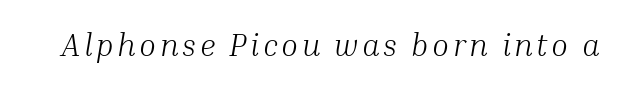
Q: Is the text bold? A: No.
Q: Is the text italic (slanted)? A: Yes, it leans right by about 10 degrees.
Q: Is the typeface a serif or a sans-serif typeface? A: Serif.
Q: Is the text underlined? A: No.
Q: Width (condensed, normal, or wide)? A: Normal.
Q: Stroke contrast? A: Medium.
Q: x-height? A: Medium.
Q: Monospaced? A: No.
